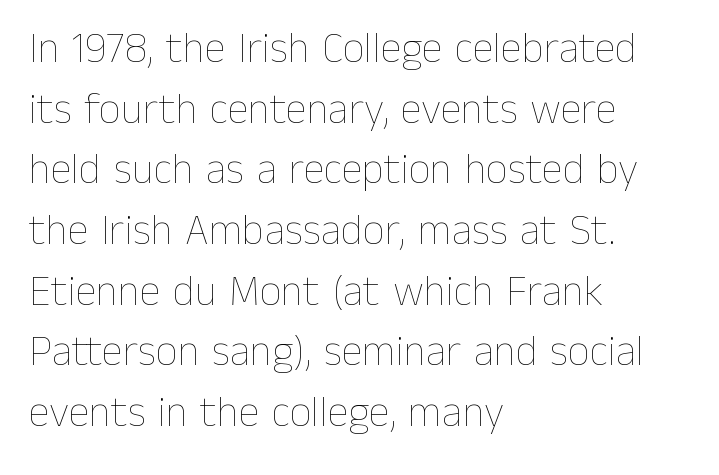
{"italic": "no", "bold": "no", "weight": "thin", "width": "normal", "stroke_contrast": "low", "x_height": "medium", "monospaced": "no", "underline": "no", "align": "left", "line_spacing": "normal", "line_spacing_ratio": 1.41, "letter_spacing": "normal", "letter_spacing_em": 0.0, "glyph_px": 43}
